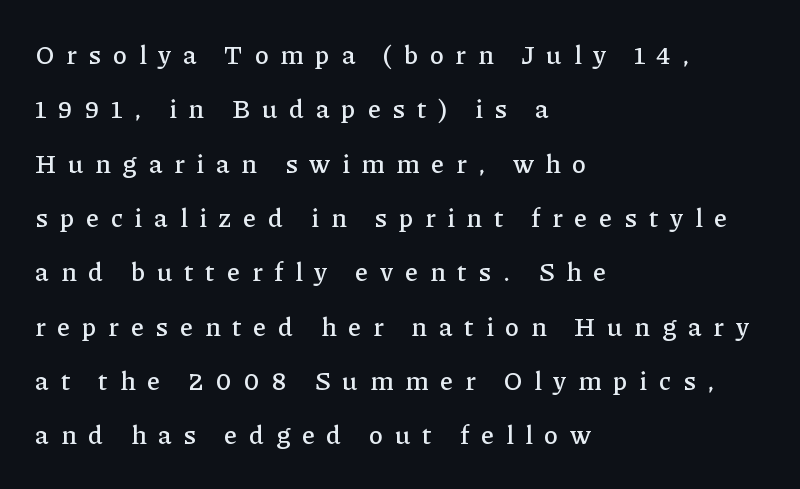
The image shows 26 px text type, upright; set left-aligned, loose line spacing (2.09x), unusually wide letter spacing (+0.45 em), not underlined.
